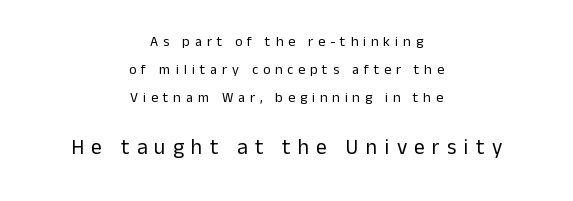
If you squint, the bottom block still reads clearly — it's the larger of the two. Baseline-to-baseline distance is far greater than the letter height. A typesetter would mark this as roman, not italic. Caption: face not bold, strokes unweighted. Does the copy run flush right? No — it is centered line by line. Does extra space separate the letters? Yes, quite a lot of it.
